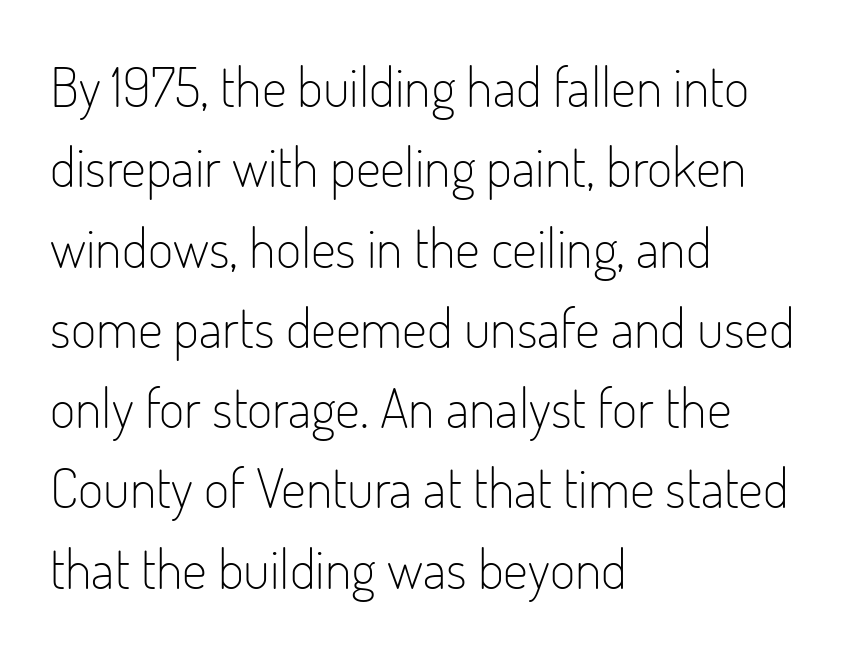
Underline: absent. All the whitespace from short lines collects on the right. Observe the ordinary spacing: letters are neighbours, not strangers. Baseline-to-baseline distance is the conventional proportion of letter height. Each letter keeps its own natural width here, so spacing adapts to shape.
